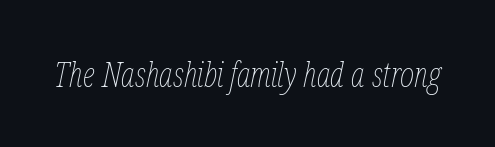
The image shows 34 px thin, condensed type, italic (leaning right); set normal letter spacing, not underlined; low stroke contrast and a medium x-height.
